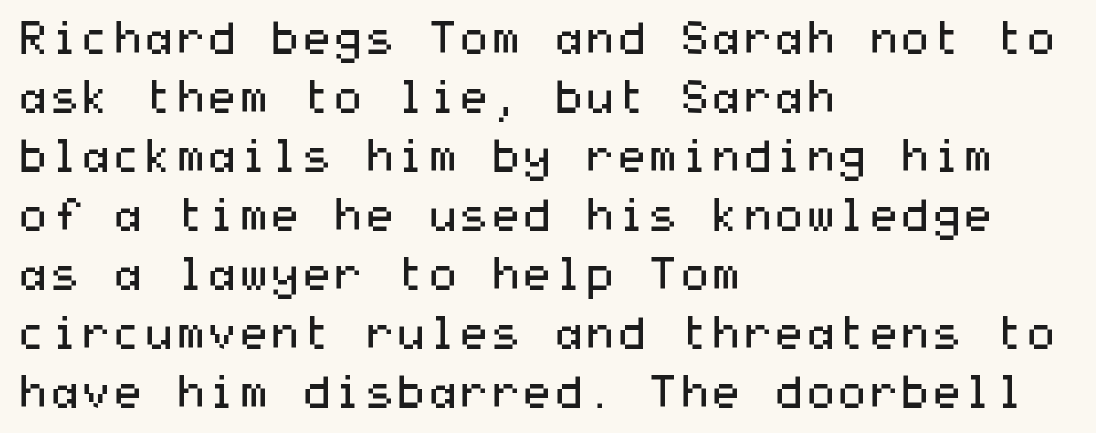
{"serif": "no", "italic": "no", "bold": "no", "weight": "regular", "width": "wide", "stroke_contrast": "medium", "x_height": "medium", "underline": "no", "align": "left", "line_spacing": "normal", "line_spacing_ratio": 1.31, "letter_spacing": "normal", "letter_spacing_em": 0.0, "glyph_px": 45}
